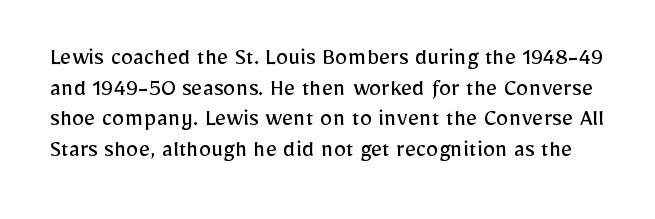
Characters follow at the spacing the type designer built in. Descenders hang freely into open space. This reads as an unemphasized weight, regular at the heaviest. You can tell it's not italic because the verticals are truly vertical.
